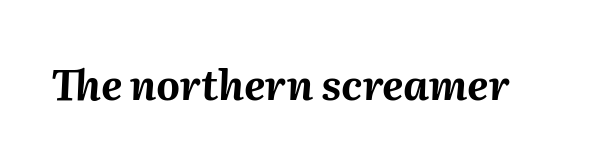
Quick note: underline off. As a designer I'd log this as weight 700, bold. Short note: letters normally spaced. You could not count columns in this text — the font is proportionally spaced.
